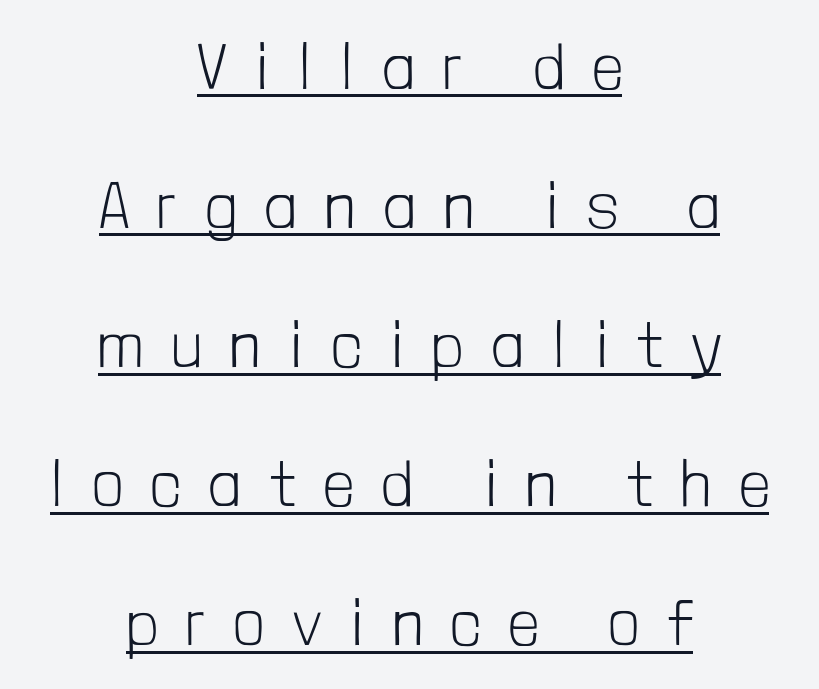
The rendering positions every line midway between the sides. This is not heavy type; no bold has been used. Airy leading. The rendering uses natural spacing where letterforms have individual widths.
